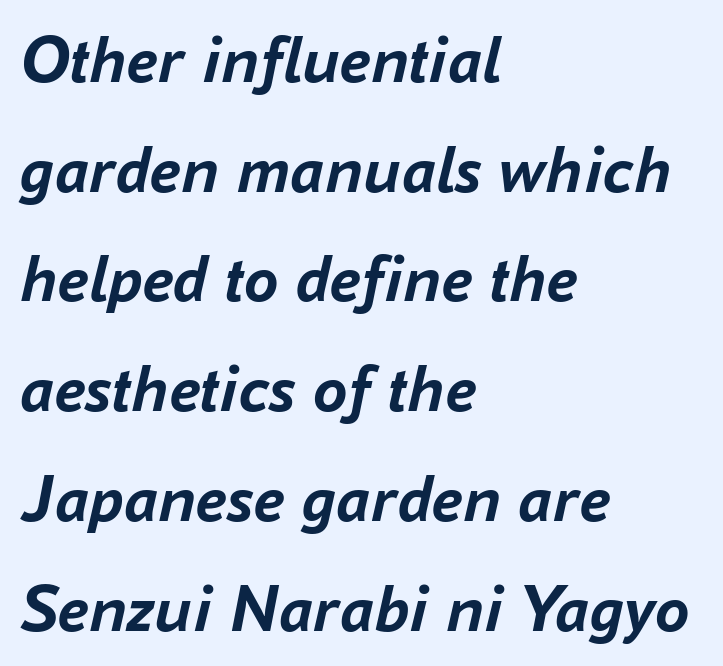
{"italic": "yes", "lean": "right", "slant_degrees": 16, "bold": "yes", "weight": "semibold", "width": "normal", "stroke_contrast": "low", "x_height": "medium", "monospaced": "no", "underline": "no", "align": "left", "line_spacing": "normal", "line_spacing_ratio": 1.59, "letter_spacing": "normal", "letter_spacing_em": 0.0, "glyph_px": 69}
